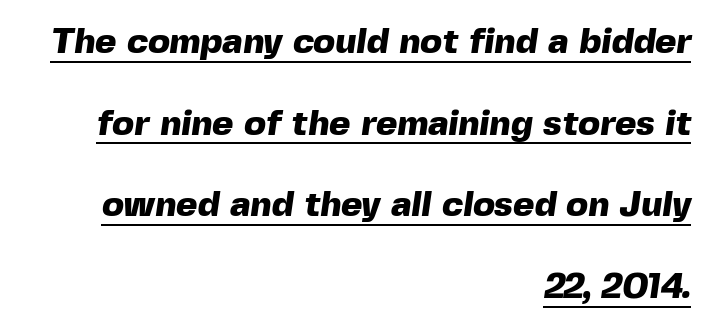
{"serif": "no", "bold": "yes", "weight": "heavy", "width": "normal", "x_height": "medium", "monospaced": "no", "underline": "yes", "align": "right", "line_spacing": "loose", "line_spacing_ratio": 2.27, "letter_spacing": "normal", "letter_spacing_em": 0.0, "glyph_px": 36}
